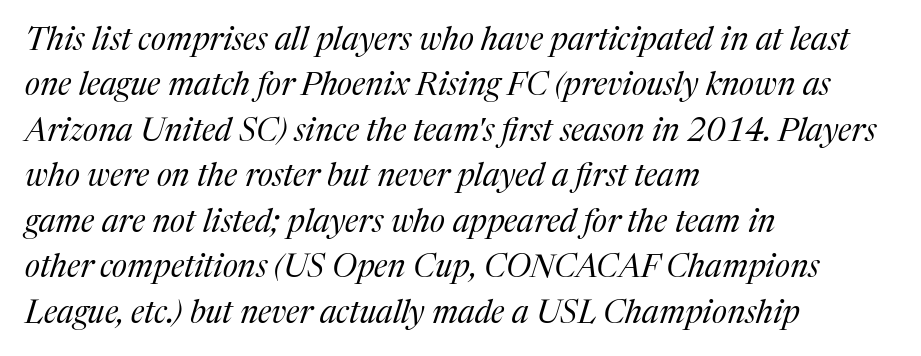
{"serif": "yes", "italic": "yes", "lean": "right", "slant_degrees": 17, "bold": "no", "weight": "regular", "width": "normal", "stroke_contrast": "medium", "x_height": "medium", "monospaced": "no", "underline": "no", "align": "left", "line_spacing": "normal", "line_spacing_ratio": 1.42, "letter_spacing": "normal", "letter_spacing_em": 0.0, "glyph_px": 32}
